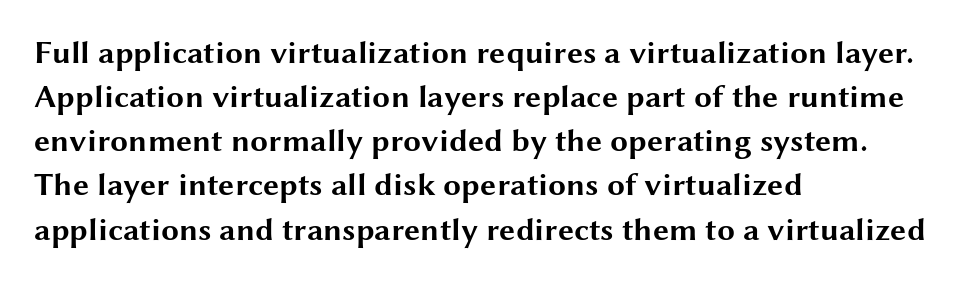
{"serif": "no", "italic": "no", "bold": "yes", "weight": "bold", "width": "wide", "stroke_contrast": "medium", "x_height": "medium", "monospaced": "no", "underline": "no", "align": "left", "line_spacing": "normal", "line_spacing_ratio": 1.38, "letter_spacing": "normal", "letter_spacing_em": 0.0, "glyph_px": 32}
